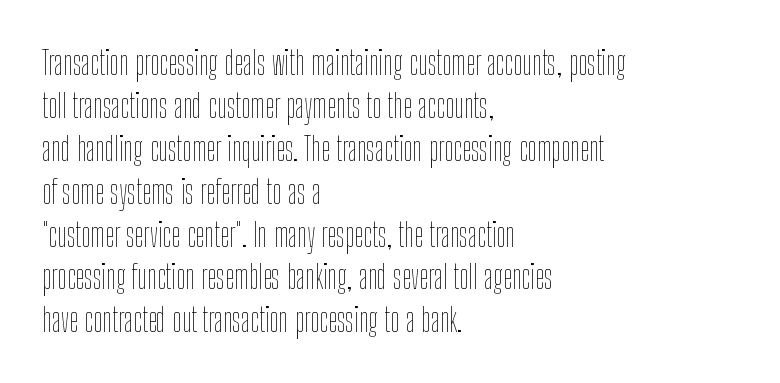
The glyphs are unaccompanied by any horizontal stroke below them. Every stem runs plumb, perpendicular to the baseline. Stems here are at most as thick as an everyday book face. Leading matches the norm, producing a regular column. Letter spacing: default. Notice how the passage keeps a crisp vertical edge on the left only.
